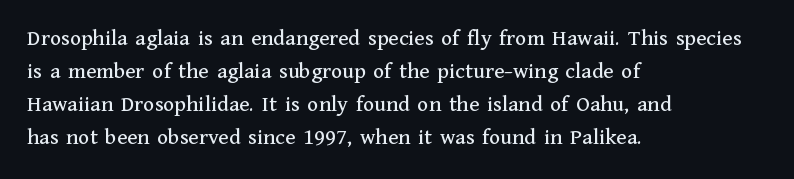
The block of text has a typical density, with ordinary space between rows. Tracking here is standard; glyphs follow each other at the usual distance. The strip under each line holds only bare page. The lettering holds an erect, upright posture throughout. Teacher's note: observe the even left margin — that is flush-left alignment.
